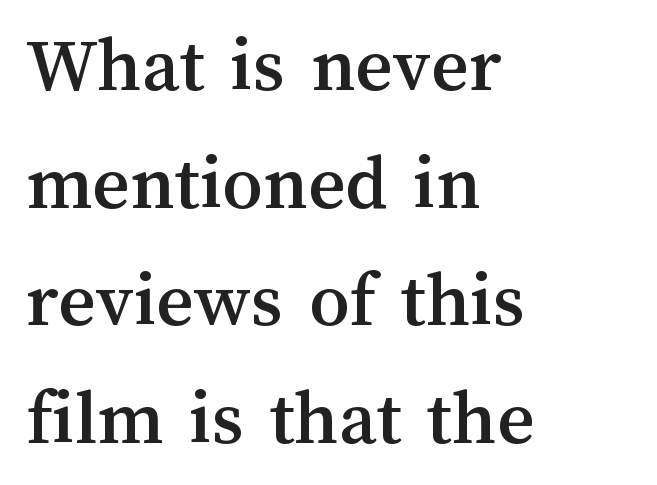
Each new line begins a customary step beneath the previous one. Here the glyphs are tracked normally, forming tight word shapes. The rendering uses natural spacing where letterforms have individual widths. One-word summary of the alignment: left. Descenders are the only things crossing below the line. Unlike italic type, these characters show no tilt at all.
